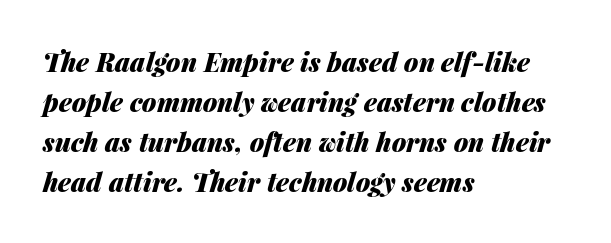
The image shows 26 px bold type, italic (leaning right); set left-aligned, normal line spacing (1.54x), normal letter spacing, not underlined.
